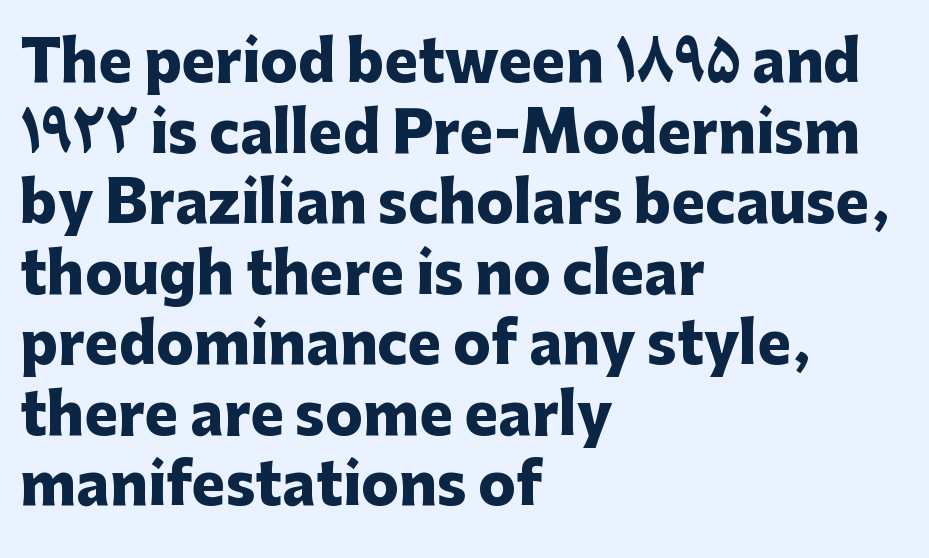
Q: Is the text bold? A: Yes.
Q: Is the text italic (slanted)? A: No, it is upright.
Q: Is the typeface a serif or a sans-serif typeface? A: Sans-serif.
Q: Is the text underlined? A: No.
Q: How is the paragraph aligned? A: Left-aligned.
Q: Is the spacing between letters normal or unusually wide? A: Normal.
Q: Is the spacing between lines tight, normal or loose? A: Normal.
Q: Width (condensed, normal, or wide)? A: Normal.
Q: Stroke contrast? A: Low.
Q: x-height? A: Medium.
Q: Monospaced? A: No.
